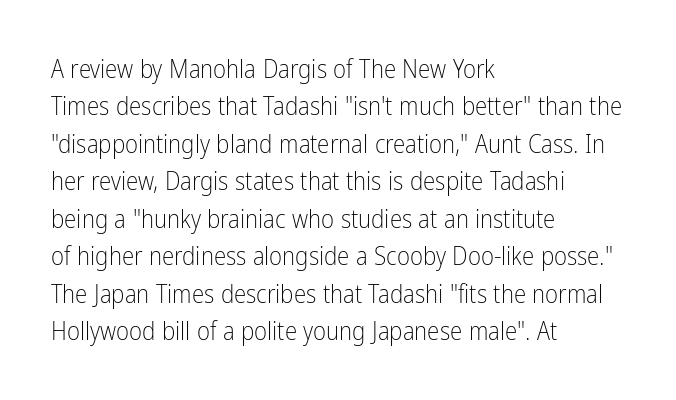
Q: Is the text bold? A: No.
Q: Is the text italic (slanted)? A: No, it is upright.
Q: Is the text underlined? A: No.
Q: How is the paragraph aligned? A: Left-aligned.
Q: Is the spacing between letters normal or unusually wide? A: Normal.
Q: Is the spacing between lines tight, normal or loose? A: Normal.
